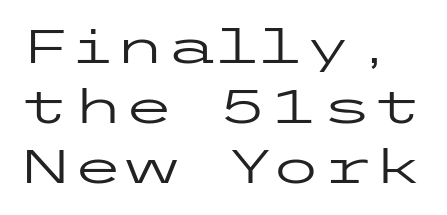
Q: Is the text bold? A: No.
Q: Is the text italic (slanted)? A: No, it is upright.
Q: Is the typeface a serif or a sans-serif typeface? A: Sans-serif.
Q: Is the text underlined? A: No.
Q: Is the spacing between letters normal or unusually wide? A: Normal.
Q: Is the spacing between lines tight, normal or loose? A: Normal.
Q: Width (condensed, normal, or wide)? A: Wide.
Q: Stroke contrast? A: Low.
Q: x-height? A: Medium.
